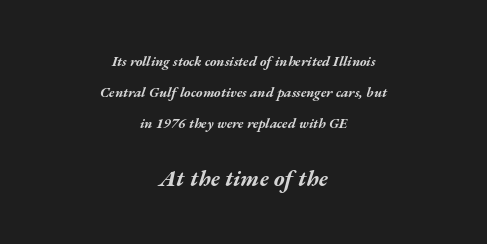
Q: Is the text bold? A: Yes.
Q: Is the text italic (slanted)? A: Yes, it leans right by about 17 degrees.
Q: Is the text underlined? A: No.
Q: How is the paragraph aligned? A: Centered.
Q: Is the spacing between letters normal or unusually wide? A: Normal.
Q: Is the spacing between lines tight, normal or loose? A: Loose.
Q: Which block of text is set in a larger size, the first (top) or the second (bottom)? A: The second (bottom) one.
